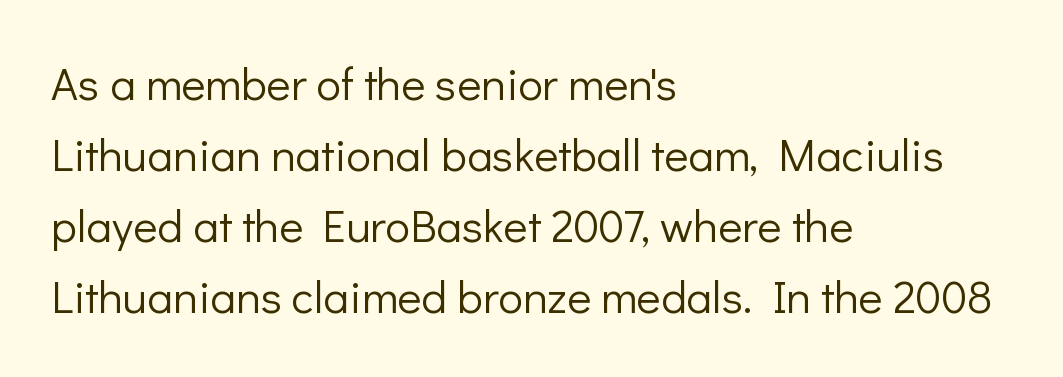
The lettering stays uniformly vertical, giving the passage a roman look. Inter-character spacing is left at the font's built-in metrics. Notice how descenders clear the ascenders below comfortably — that's standard leading. Is this a fixed-width face? No — the glyphs have proportional, varying widths.
